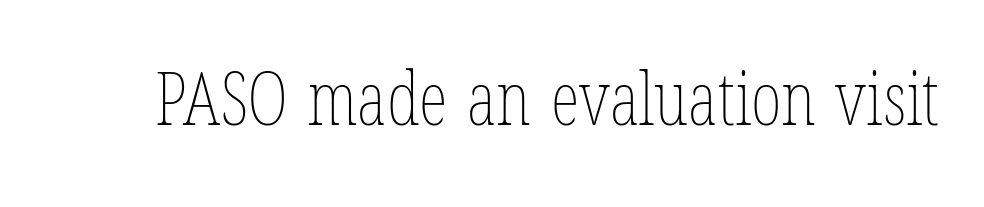
Q: Is the text bold? A: No.
Q: Is the text italic (slanted)? A: No, it is upright.
Q: Is the text underlined? A: No.
Q: Is the spacing between letters normal or unusually wide? A: Normal.
Q: Width (condensed, normal, or wide)? A: Condensed.
Q: Stroke contrast? A: Low.
Q: x-height? A: Medium.
Q: Monospaced? A: No.
